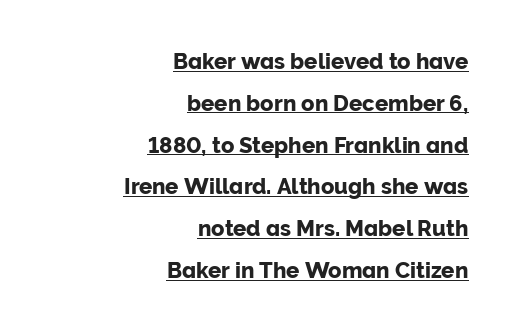
The image shows 22 px text type, upright; set right-aligned, loose line spacing (1.9x), normal letter spacing, underlined.
